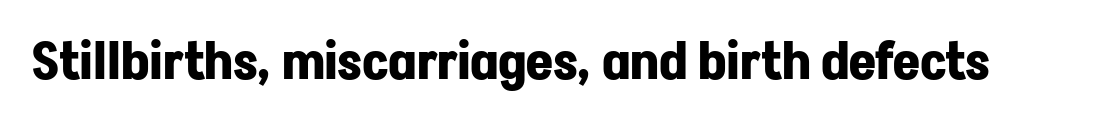
{"serif": "no", "italic": "no", "bold": "yes", "weight": "bold", "width": "normal", "stroke_contrast": "low", "x_height": "medium", "monospaced": "no", "underline": "no", "letter_spacing": "normal", "letter_spacing_em": 0.0, "glyph_px": 52}
